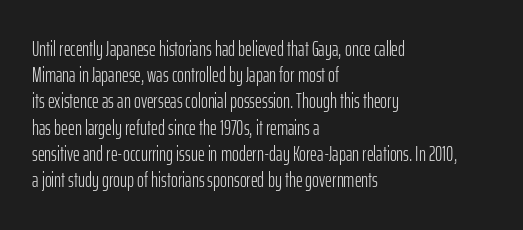
The image shows 21 px text type, upright; set left-aligned, normal line spacing (1.25x), normal letter spacing, not underlined.
